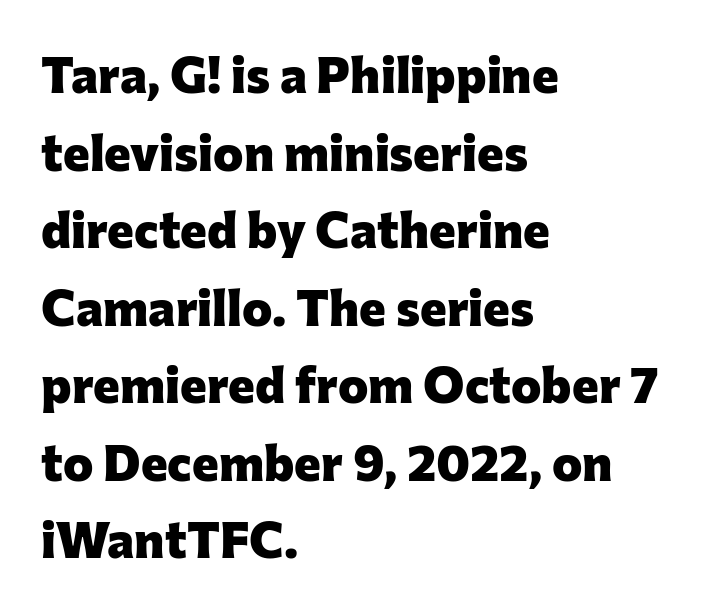
Q: Is the text bold? A: Yes.
Q: Is the text italic (slanted)? A: No, it is upright.
Q: Is the typeface a serif or a sans-serif typeface? A: Sans-serif.
Q: Is the text underlined? A: No.
Q: How is the paragraph aligned? A: Left-aligned.
Q: Is the spacing between letters normal or unusually wide? A: Normal.
Q: Is the spacing between lines tight, normal or loose? A: Normal.
Q: Width (condensed, normal, or wide)? A: Normal.
Q: Stroke contrast? A: Low.
Q: x-height? A: Medium.
Q: Monospaced? A: No.
